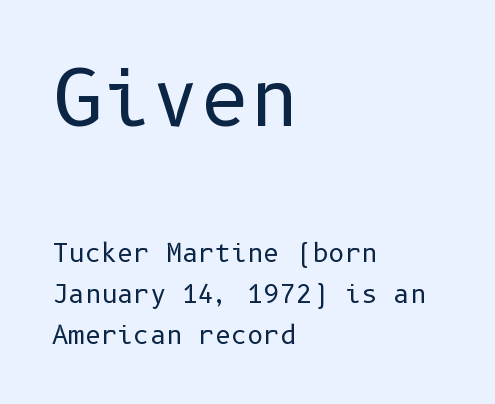
The face used here appears at its bigger size in the upper chunk. Nobody drew a line under any word here. Letters have the restrained weight of plain body copy at most. The face used here is a sans, in the tradition of grotesques and geometrics. The ragged edge is on the right, which tells us the setting is flush left. If you drew a line through each stem, it would be perfectly vertical.
